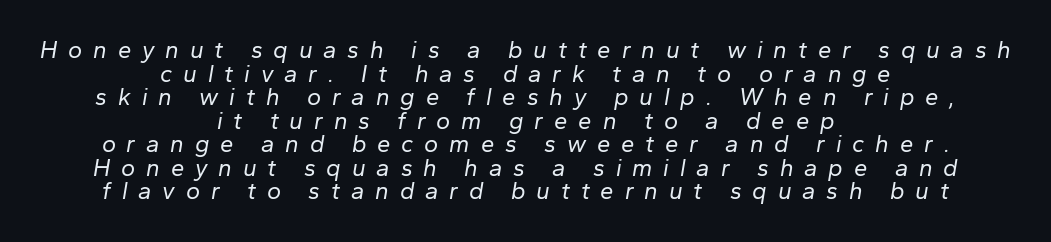
The image shows 24 px text type, italic (leaning right); set centered, tight line spacing (0.98x), unusually wide letter spacing (+0.45 em), not underlined.
